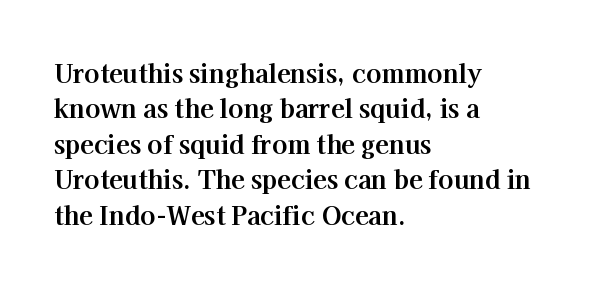
The image shows 25 px bold type, upright; set left-aligned, normal line spacing (1.42x), normal letter spacing, not underlined.
